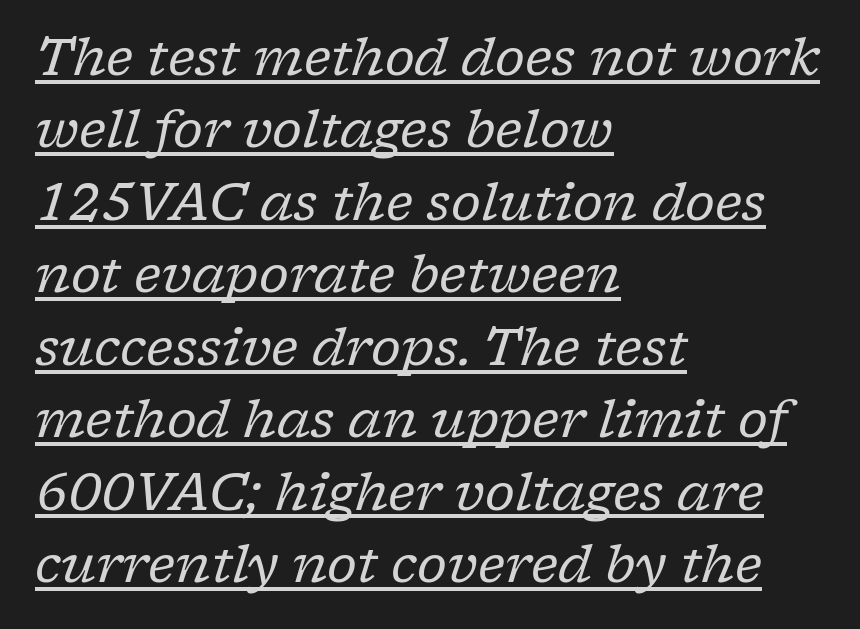
{"serif": "yes", "italic": "yes", "lean": "right", "slant_degrees": 17, "bold": "no", "weight": "regular", "width": "normal", "stroke_contrast": "low", "x_height": "medium", "monospaced": "no", "underline": "yes", "align": "left", "line_spacing": "normal", "line_spacing_ratio": 1.42, "letter_spacing": "normal", "letter_spacing_em": 0.0, "glyph_px": 51}
